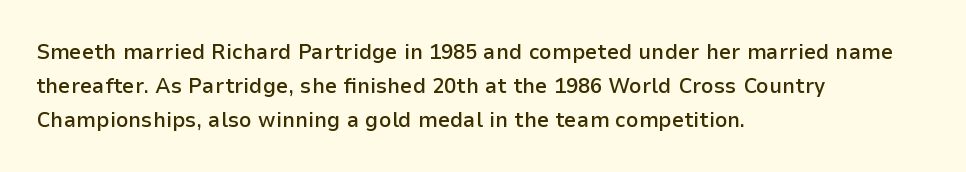
The image shows 22 px text type, upright; set left-aligned, normal line spacing (1.55x), normal letter spacing, not underlined.
